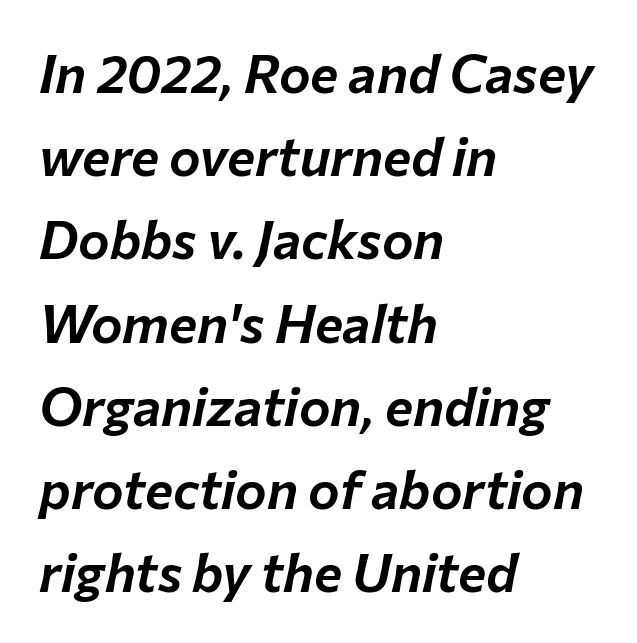
Slant detected: the letters are inclined. The rendering uses a moderate line-height, typical for paragraphs. Think of a printed novel: that variable character pitch is what you see here. The space directly below the letters is spotless. The rag falls on the right side of this text block. This rendering leaves character spacing at its baseline value.
